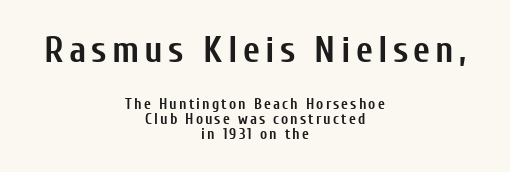
{"serif": "no", "italic": "no", "bold": "yes", "weight": "semibold", "width": "condensed", "stroke_contrast": "low", "x_height": "medium", "monospaced": "no", "underline": "no", "align": "center", "line_spacing": "tight", "line_spacing_ratio": 1.01, "larger_block": "first", "size_ratio": 2.47, "glyph_px": 37}
